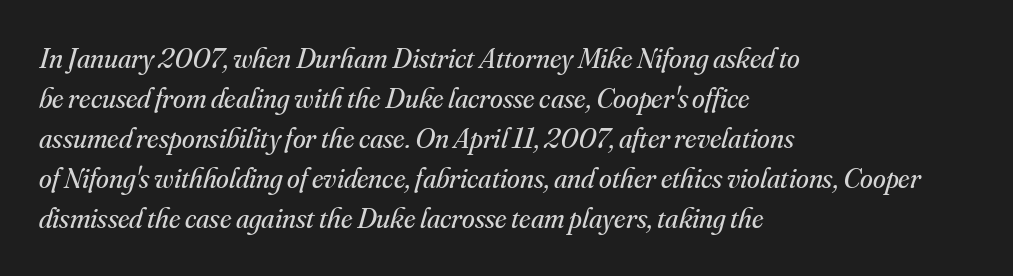
The image shows 29 px regular-weight serif type, italic (leaning right); set left-aligned, normal line spacing (1.38x), normal letter spacing, not underlined; medium stroke contrast and a small x-height.
